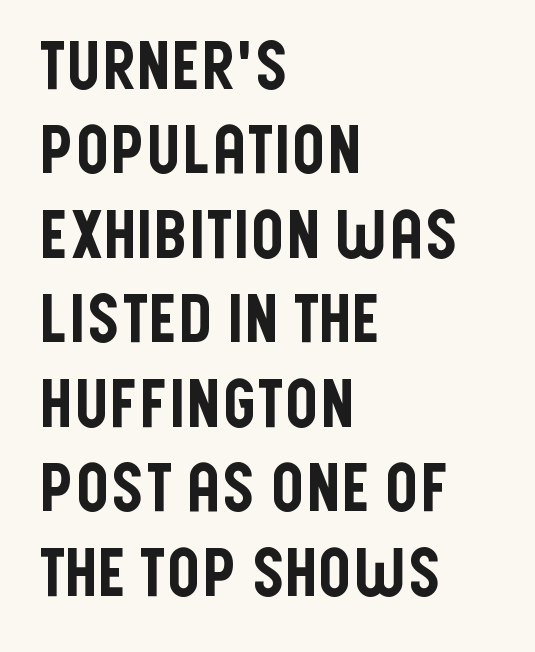
Q: Is the text italic (slanted)? A: No, it is upright.
Q: Is the typeface a serif or a sans-serif typeface? A: Sans-serif.
Q: Is the text underlined? A: No.
Q: How is the paragraph aligned? A: Left-aligned.
Q: Is the spacing between letters normal or unusually wide? A: Normal.
Q: Is the spacing between lines tight, normal or loose? A: Normal.
Q: Width (condensed, normal, or wide)? A: Condensed.
Q: Stroke contrast? A: Low.
Q: x-height? A: Large.
Q: Monospaced? A: No.
